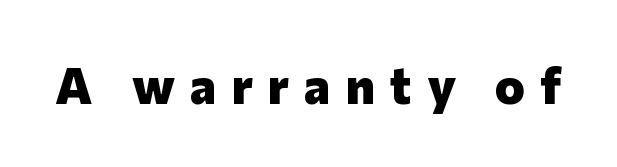
Q: Is the text bold? A: Yes.
Q: Is the text italic (slanted)? A: No, it is upright.
Q: Is the typeface a serif or a sans-serif typeface? A: Sans-serif.
Q: Is the text underlined? A: No.
Q: Is the spacing between letters normal or unusually wide? A: Unusually wide.
Q: Width (condensed, normal, or wide)? A: Normal.
Q: Stroke contrast? A: Low.
Q: x-height? A: Medium.
Q: Monospaced? A: No.
